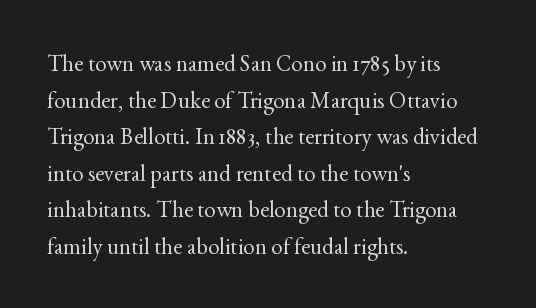
Notice how descenders clear the ascenders below comfortably — that's standard leading. Heft: none added — not bold. Posture: upright roman. The tracking reads as untouched default to a designer's eye. If you drew a ruler down the left edge, every line would touch it.
